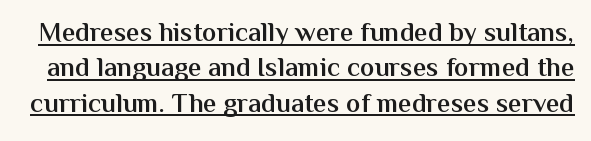
The strokes are fattened partway — semibold, not bold. Quick note: interline space is typical. Ordinary non-slanted type is in use. Between one letter and the next there's only the usual sliver of space. Quick note: underline on.
